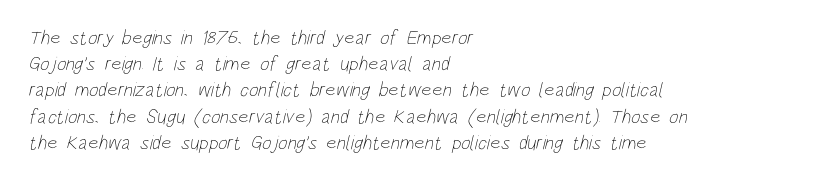
The image shows 20 px text type; set left-aligned, normal line spacing (1.31x), normal letter spacing, not underlined.
